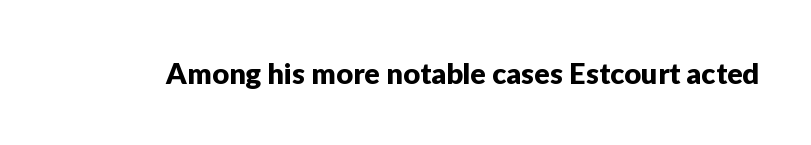
Q: Is the text italic (slanted)? A: No, it is upright.
Q: Is the typeface a serif or a sans-serif typeface? A: Sans-serif.
Q: Is the text underlined? A: No.
Q: Is the spacing between letters normal or unusually wide? A: Normal.
Q: Width (condensed, normal, or wide)? A: Normal.
Q: Stroke contrast? A: Low.
Q: x-height? A: Medium.
Q: Monospaced? A: No.
